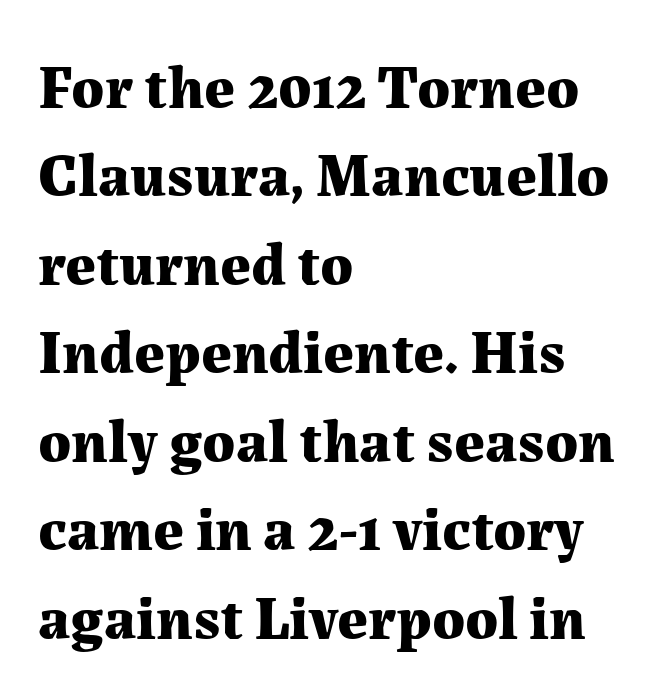
The image shows 61 px bold serif type, upright; set left-aligned, normal line spacing (1.45x), normal letter spacing, not underlined; medium stroke contrast and a medium x-height.
